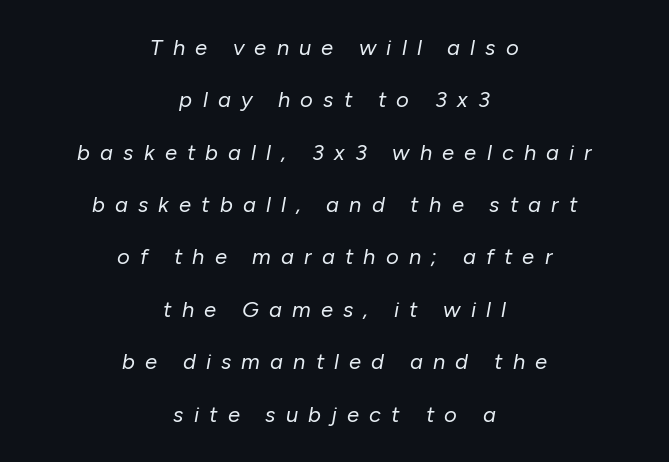
{"italic": "yes", "lean": "right", "slant_degrees": 10, "bold": "no", "underline": "no", "align": "center", "line_spacing": "loose", "line_spacing_ratio": 2.38, "letter_spacing": "wide", "letter_spacing_em": 0.46, "glyph_px": 22}
